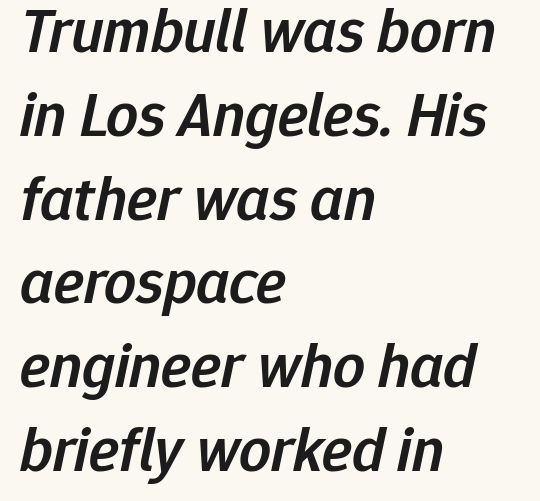
The image shows 63 px semibold type, italic (leaning right); set left-aligned, normal line spacing (1.33x), normal letter spacing, not underlined; low stroke contrast and a medium x-height.
